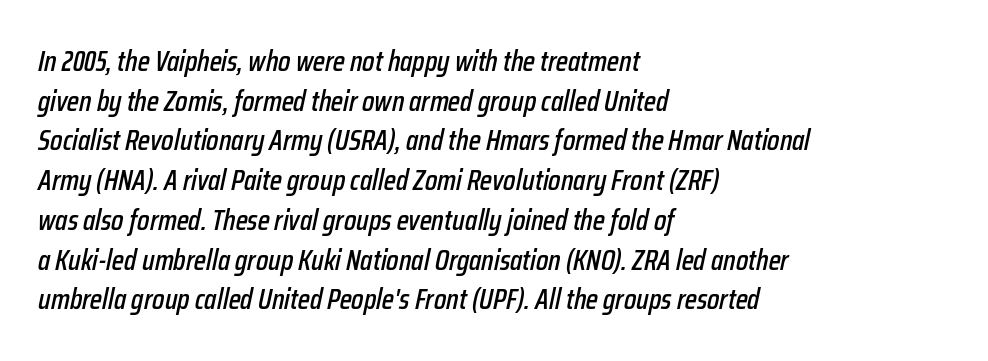
Underline: absent. If you drew a ruler down the left edge, every line would touch it. The passage shown has conventional tracking throughout. The rendering uses natural spacing where letterforms have individual widths. Style check: oblique.
